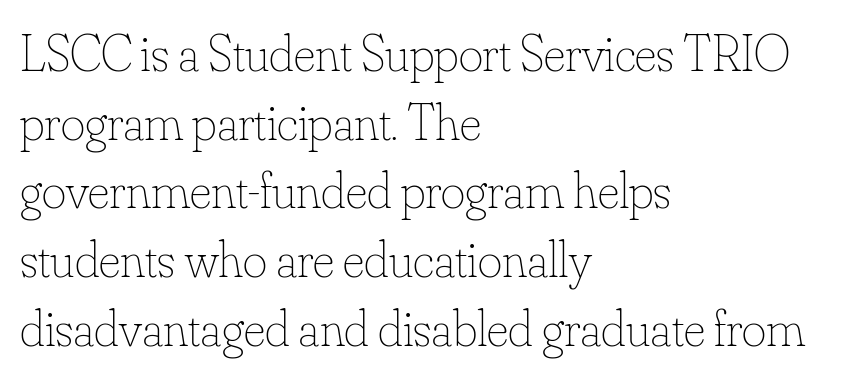
The specimen reads as upright at a glance. Type without underlining. A light-to-regular cut is what we see here. Quick note: interline space is typical. Reading down the block, your eye returns to a fixed left position each line. Is the letter spacing exaggerated? No — it looks like the ordinary default.
